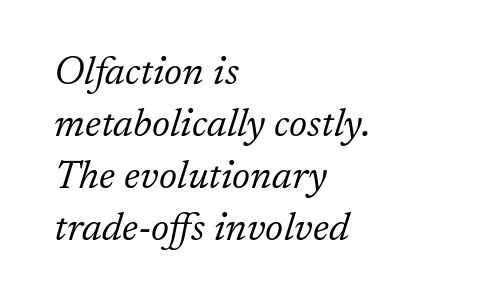
{"serif": "yes", "italic": "yes", "lean": "right", "slant_degrees": 17, "bold": "no", "weight": "light", "width": "normal", "stroke_contrast": "low", "x_height": "medium", "monospaced": "no", "underline": "no", "align": "left", "line_spacing": "normal", "line_spacing_ratio": 1.3, "letter_spacing": "normal", "letter_spacing_em": 0.0, "glyph_px": 40}
